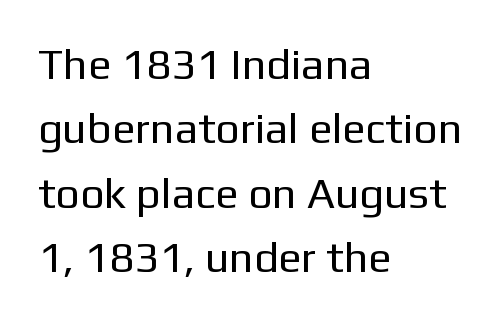
No italicization has been applied; the sample stays upright. Any mark beneath the type? The region is blank. Glyph-to-glyph distance matches everyday printed text. Does the copy run flush right? No — it runs flush left. A sans-serif font was chosen for this passage. This sample has the flowing, uneven cadence of proportional lettering.
